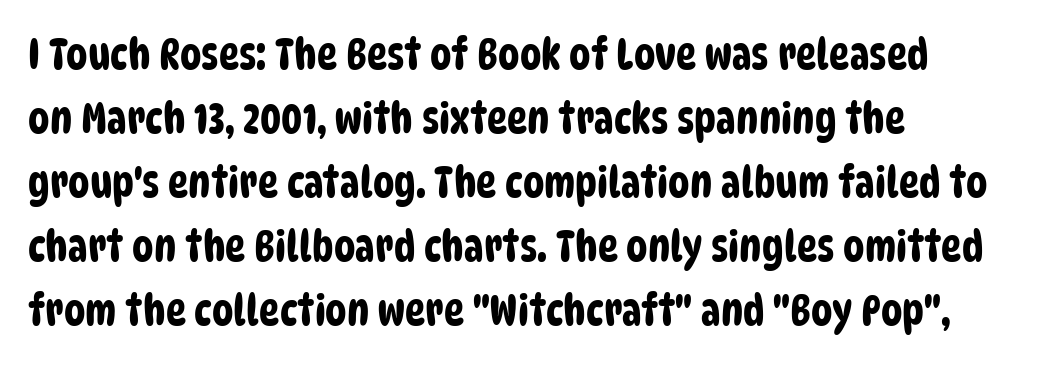
This sample has the flowing, uneven cadence of proportional lettering. Bare-footed words on every line. Compared with typical paragraphs, the rows here are spaced about the same. Casual observation: everything's shoved over to the left. Nope, no serifs anywhere on these letters. Honestly, the letter spacing is just normal — you wouldn't notice it.
